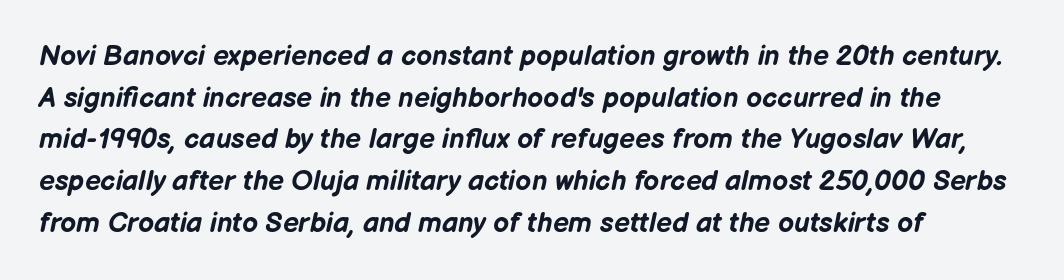
The image shows 28 px bold type, italic (leaning right); set left-aligned, normal line spacing (1.49x), normal letter spacing, not underlined; low stroke contrast and a medium x-height.
